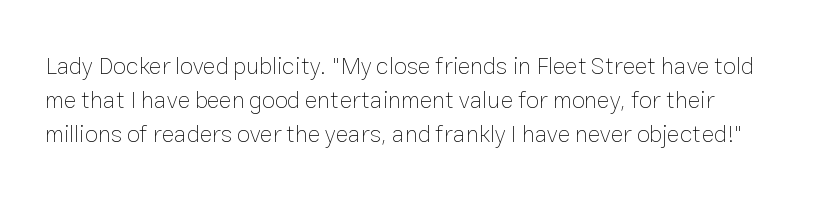
{"italic": "no", "bold": "no", "underline": "no", "line_spacing": "normal", "line_spacing_ratio": 1.41, "letter_spacing": "normal", "letter_spacing_em": 0.0, "glyph_px": 24}
